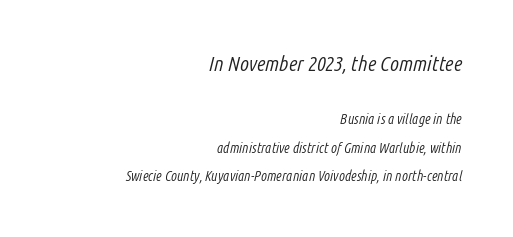
A student would notice the top passage is typeset larger than what follows. The strokes carry an ordinary text weight at most. How would I describe the line gaps? Wide and relaxed. The setting favours the right margin, as signatures and pull-quotes sometimes do.
